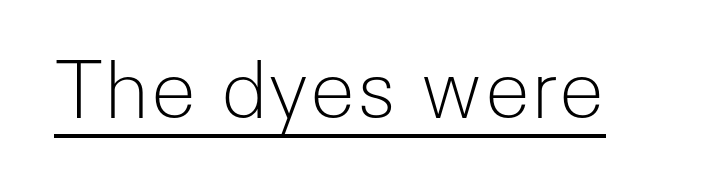
The image shows 78 px light sans-serif type, upright; set normal letter spacing, underlined; low stroke contrast and a medium x-height.
